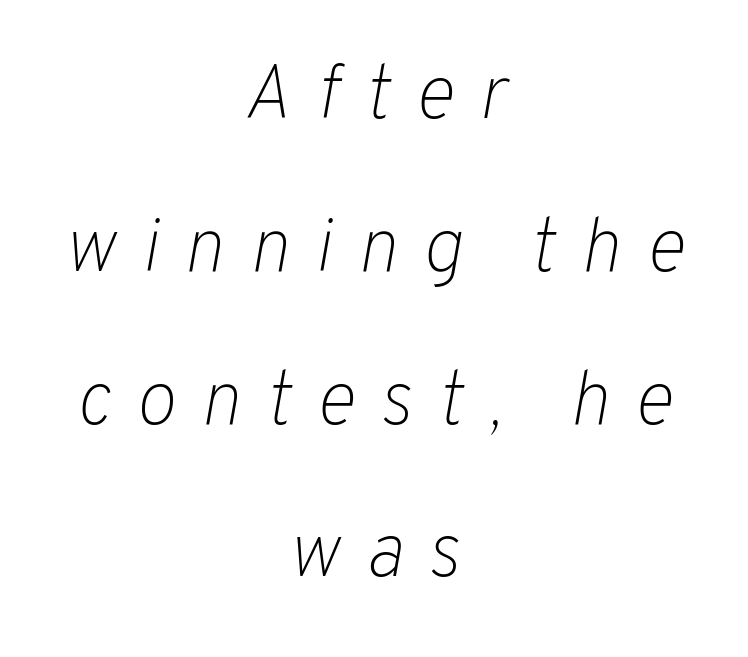
{"italic": "yes", "lean": "right", "slant_degrees": 10, "bold": "no", "weight": "light", "width": "normal", "stroke_contrast": "low", "x_height": "medium", "monospaced": "no", "underline": "no", "align": "center", "line_spacing": "loose", "line_spacing_ratio": 2.01, "letter_spacing": "wide", "letter_spacing_em": 0.33, "glyph_px": 76}
